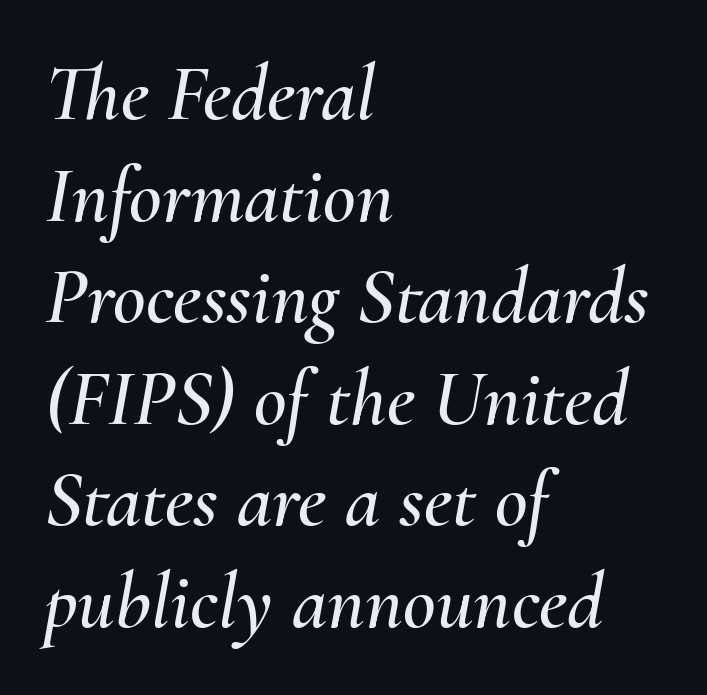
{"italic": "yes", "lean": "right", "slant_degrees": 10, "width": "normal", "stroke_contrast": "medium", "x_height": "small", "monospaced": "no", "underline": "no", "align": "left", "line_spacing": "normal", "line_spacing_ratio": 1.27, "letter_spacing": "normal", "letter_spacing_em": 0.0, "glyph_px": 80}
